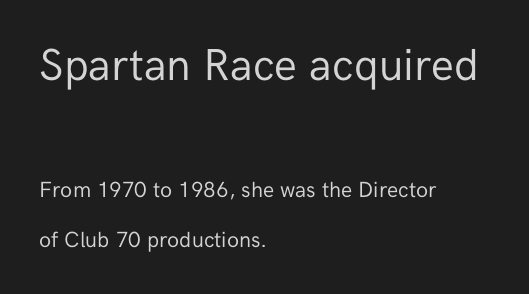
Q: Is the text bold? A: No.
Q: Is the text italic (slanted)? A: No, it is upright.
Q: Is the typeface a serif or a sans-serif typeface? A: Sans-serif.
Q: Is the text underlined? A: No.
Q: How is the paragraph aligned? A: Left-aligned.
Q: Is the spacing between letters normal or unusually wide? A: Normal.
Q: Is the spacing between lines tight, normal or loose? A: Loose.
Q: Which block of text is set in a larger size, the first (top) or the second (bottom)? A: The first (top) one.
Q: Width (condensed, normal, or wide)? A: Normal.
Q: Stroke contrast? A: Low.
Q: x-height? A: Medium.
Q: Monospaced? A: No.
